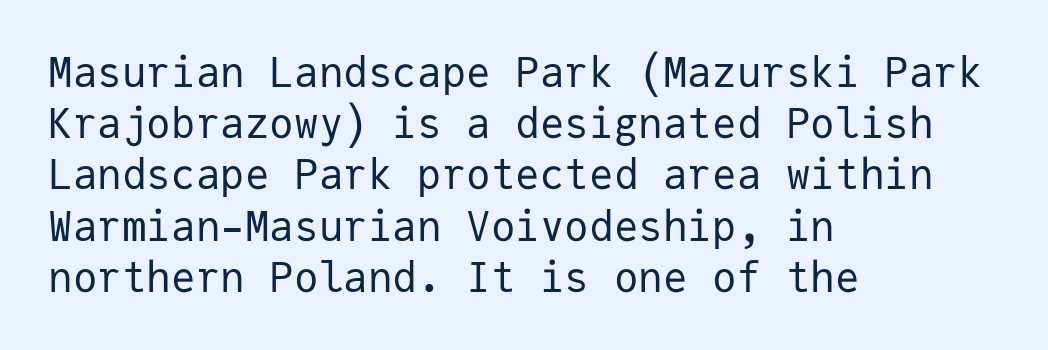
You could count columns in this text — the font is strictly monospaced. In terms of leading, this rendering sits right in the middle. Nothing unusual about the tracking: characters are spaced as the font intends. Vertical strokes here are truly vertical.
